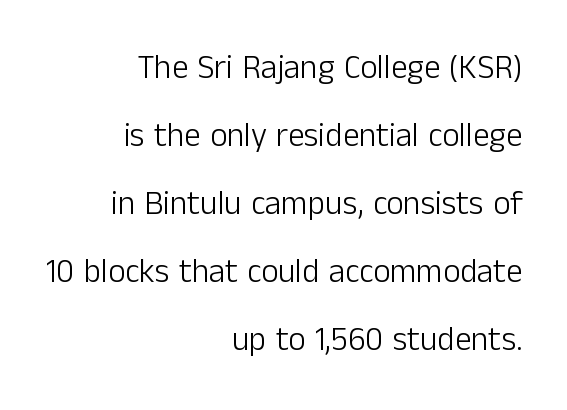
Q: Is the text bold? A: No.
Q: Is the text italic (slanted)? A: No, it is upright.
Q: Is the typeface a serif or a sans-serif typeface? A: Sans-serif.
Q: Is the text underlined? A: No.
Q: How is the paragraph aligned? A: Right-aligned.
Q: Is the spacing between letters normal or unusually wide? A: Normal.
Q: Is the spacing between lines tight, normal or loose? A: Loose.
Q: Width (condensed, normal, or wide)? A: Normal.
Q: Stroke contrast? A: Low.
Q: x-height? A: Medium.
Q: Monospaced? A: No.
